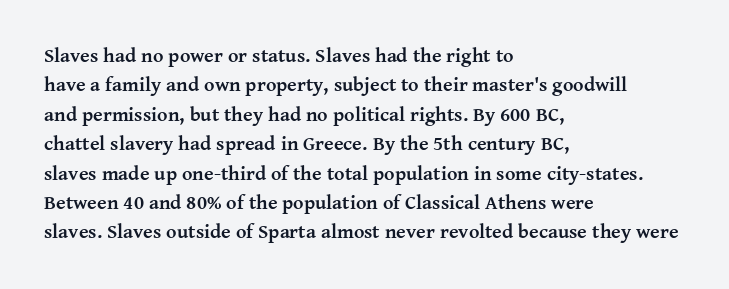
The image shows 20 px bold type, upright; set left-aligned, normal line spacing (1.47x), normal letter spacing, not underlined.
